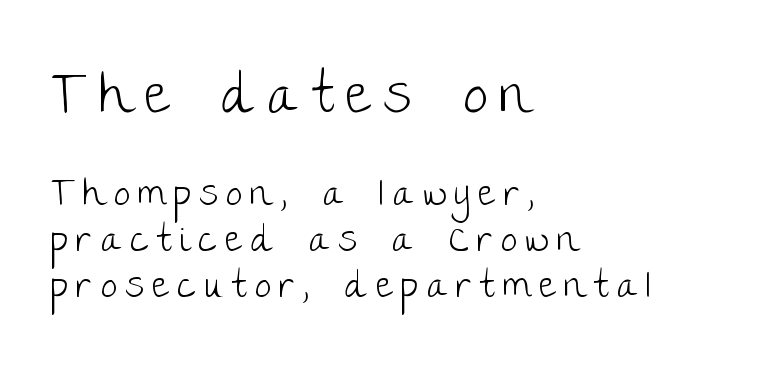
Q: Is the text bold? A: No.
Q: Is the text italic (slanted)? A: No, it is upright.
Q: Is the typeface a serif or a sans-serif typeface? A: Sans-serif.
Q: Is the text underlined? A: No.
Q: How is the paragraph aligned? A: Left-aligned.
Q: Is the spacing between letters normal or unusually wide? A: Unusually wide.
Q: Which block of text is set in a larger size, the first (top) or the second (bottom)? A: The first (top) one.
Q: Width (condensed, normal, or wide)? A: Normal.
Q: Stroke contrast? A: Low.
Q: x-height? A: Large.
Q: Monospaced? A: No.
